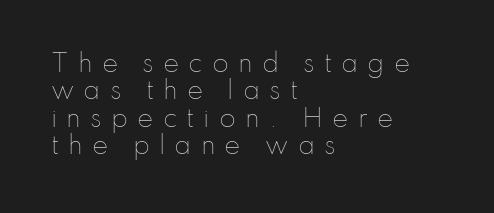
Stroke thickness stays within the range of a standard reading face or lighter. Line spacing here is tight. The rendering anchors every line to the left-hand side. The typography opts for an upright posture over an oblique one. Clear beneath every line of the passage.
